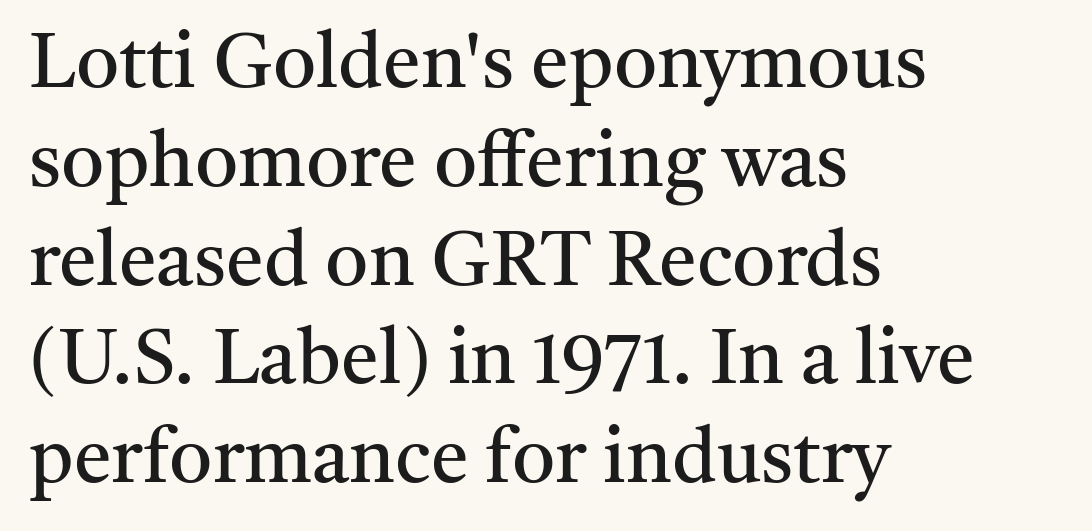
Q: Is the text bold? A: No.
Q: Is the text italic (slanted)? A: No, it is upright.
Q: Is the typeface a serif or a sans-serif typeface? A: Serif.
Q: Is the text underlined? A: No.
Q: How is the paragraph aligned? A: Left-aligned.
Q: Is the spacing between letters normal or unusually wide? A: Normal.
Q: Is the spacing between lines tight, normal or loose? A: Normal.
Q: Width (condensed, normal, or wide)? A: Normal.
Q: Stroke contrast? A: Medium.
Q: x-height? A: Medium.
Q: Monospaced? A: No.
